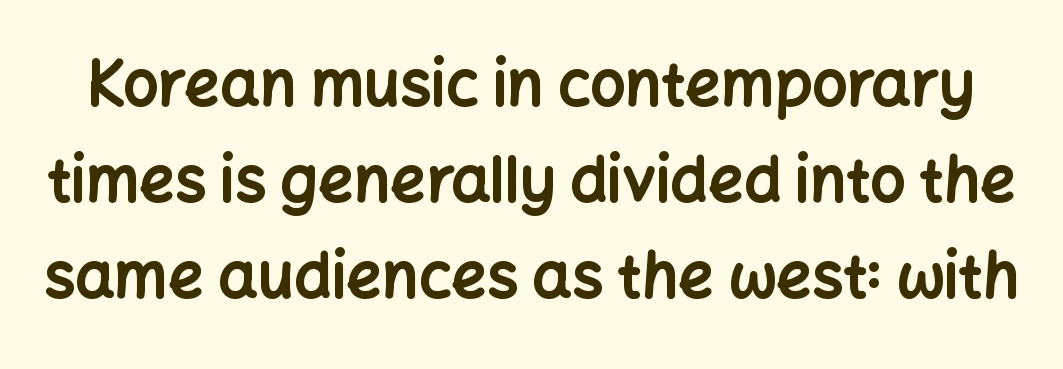
The image shows 62 px bold sans-serif type, upright; set normal line spacing (1.55x), normal letter spacing, not underlined; low stroke contrast and a medium x-height.
